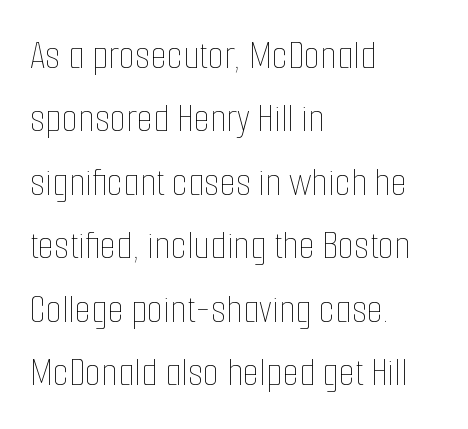
Q: Is the text bold? A: No.
Q: Is the text italic (slanted)? A: No, it is upright.
Q: Is the text underlined? A: No.
Q: How is the paragraph aligned? A: Left-aligned.
Q: Is the spacing between letters normal or unusually wide? A: Normal.
Q: Is the spacing between lines tight, normal or loose? A: Normal.
Q: Width (condensed, normal, or wide)? A: Condensed.
Q: Stroke contrast? A: Low.
Q: x-height? A: Medium.
Q: Monospaced? A: No.
